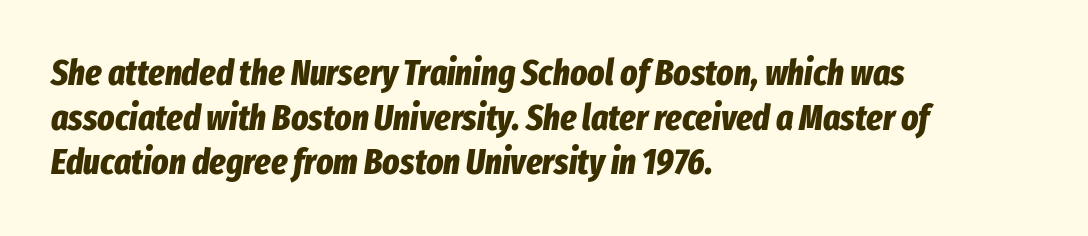
{"italic": "yes", "lean": "right", "slant_degrees": 8, "bold": "yes", "weight": "bold", "width": "condensed", "stroke_contrast": "low", "x_height": "medium", "monospaced": "no", "underline": "no", "align": "left", "line_spacing_ratio": 1.24, "letter_spacing": "normal", "letter_spacing_em": 0.0, "glyph_px": 36}
